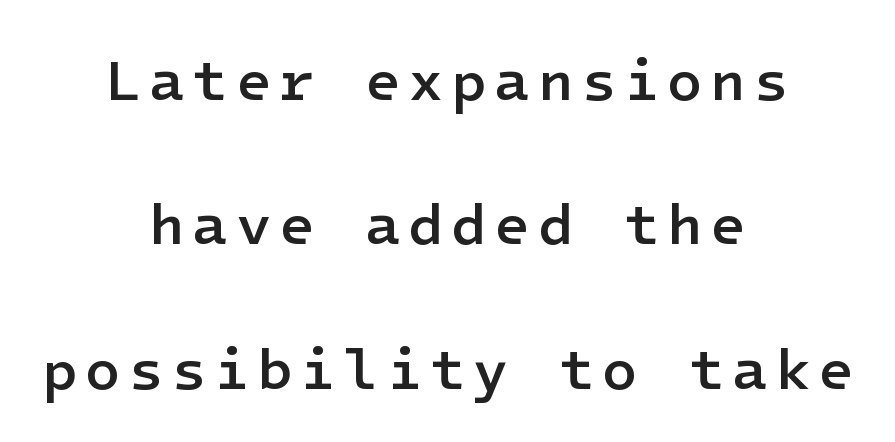
Posture: vertical. Each new line begins a long way beneath the previous one. Examine the stroke ends and you'll find no serifs. Slightly chunky letters — semibold, I'd say, not full bold. Nobody drew a line under any word here.
